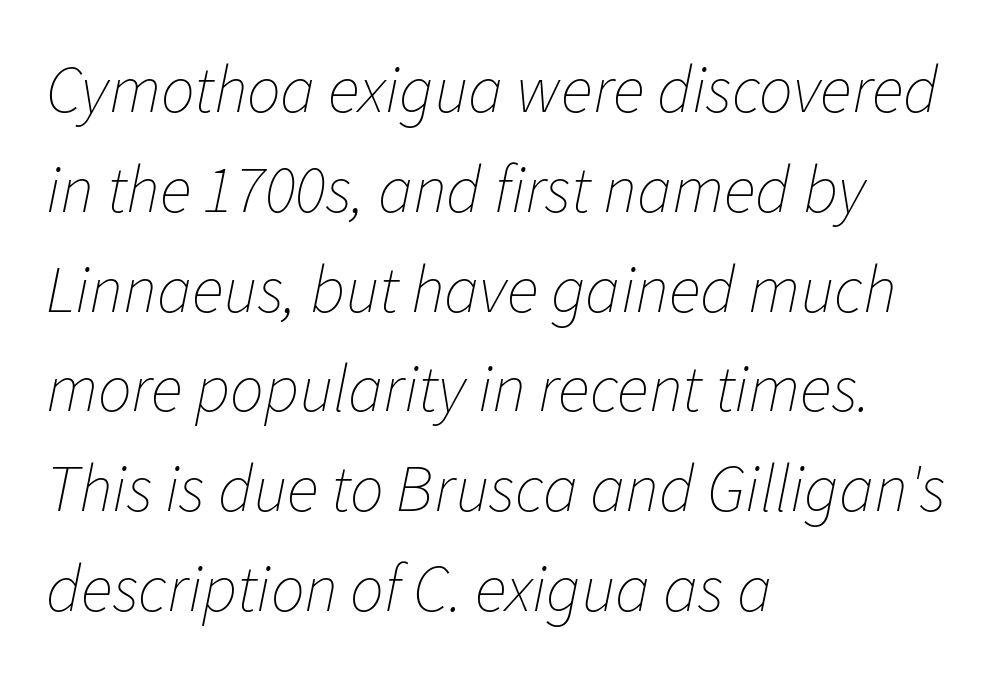
The rag falls on the right side of this text block. Each letter keeps its own natural width here, so spacing adapts to shape. An italicized treatment has been applied to the whole sample. Honestly, there is no underline to notice here at all. Whoever set this chose a conventional vertical rhythm. Nothing heavy about these letters — not bold at all.
